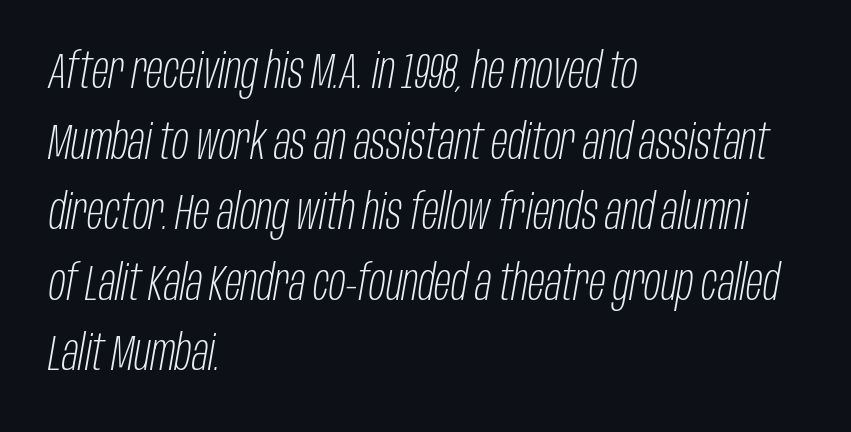
Q: Is the text bold? A: No.
Q: Is the text italic (slanted)? A: Yes, it leans right by about 10 degrees.
Q: Is the text underlined? A: No.
Q: How is the paragraph aligned? A: Left-aligned.
Q: Is the spacing between letters normal or unusually wide? A: Normal.
Q: Is the spacing between lines tight, normal or loose? A: Normal.
Q: Width (condensed, normal, or wide)? A: Condensed.
Q: Stroke contrast? A: Low.
Q: x-height? A: Large.
Q: Monospaced? A: No.
